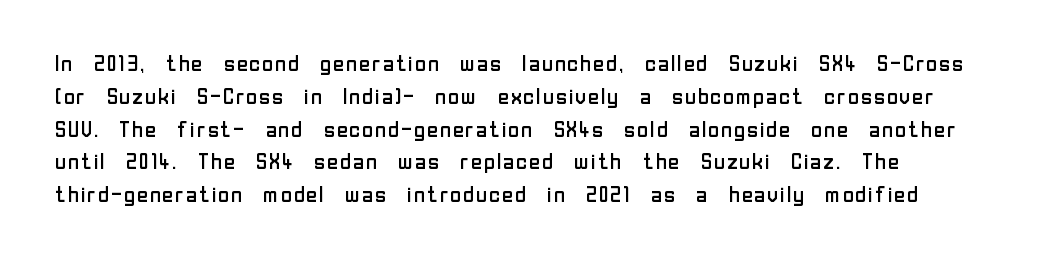
{"italic": "no", "bold": "no", "underline": "no", "align": "left", "line_spacing": "normal", "line_spacing_ratio": 1.49, "letter_spacing": "normal", "letter_spacing_em": 0.0, "glyph_px": 22}
